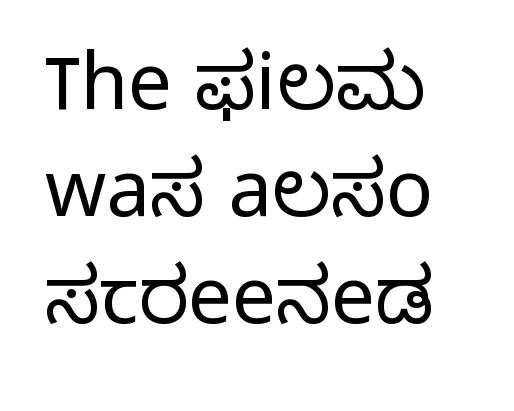
The image shows 78 px light sans-serif type, upright; set left-aligned, normal line spacing (1.37x), normal letter spacing, not underlined; low stroke contrast and a medium x-height.
